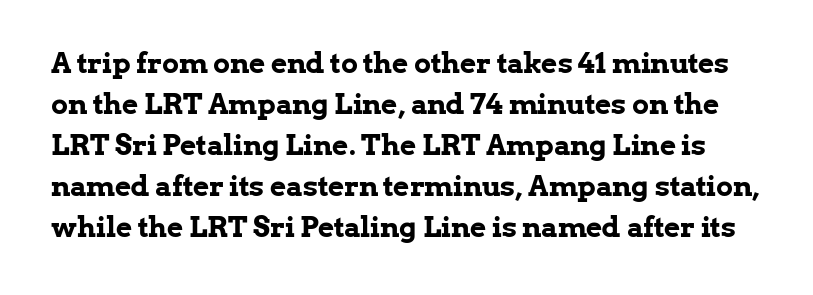
{"serif": "yes", "italic": "no", "bold": "yes", "weight": "bold", "width": "normal", "stroke_contrast": "low", "x_height": "medium", "monospaced": "no", "underline": "no", "line_spacing": "normal", "line_spacing_ratio": 1.46, "letter_spacing": "normal", "letter_spacing_em": 0.0, "glyph_px": 28}
